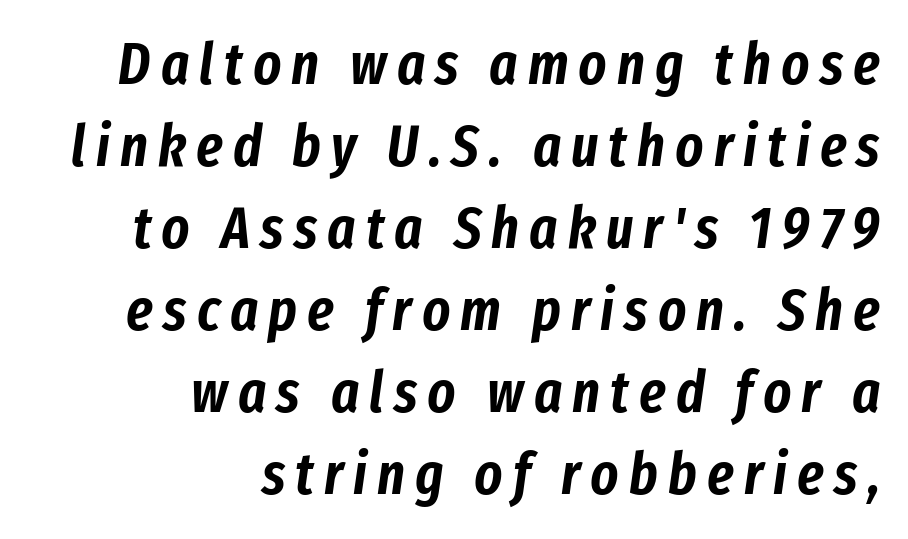
{"italic": "yes", "lean": "right", "slant_degrees": 8, "width": "condensed", "stroke_contrast": "low", "x_height": "medium", "monospaced": "no", "underline": "no", "align": "right", "line_spacing": "normal", "line_spacing_ratio": 1.39, "glyph_px": 59}
